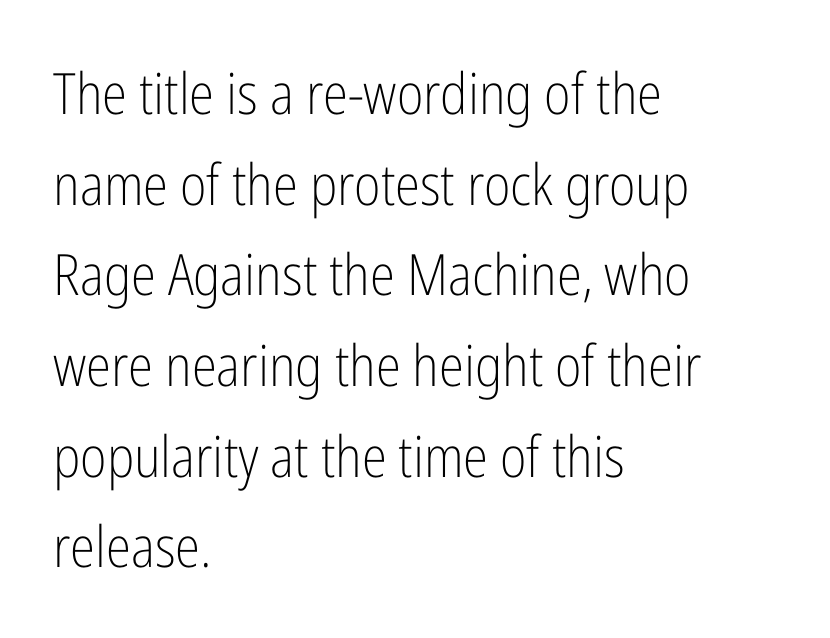
The image shows 57 px light, condensed sans-serif type, upright; set left-aligned, normal line spacing (1.59x), normal letter spacing, not underlined; low stroke contrast and a medium x-height.
